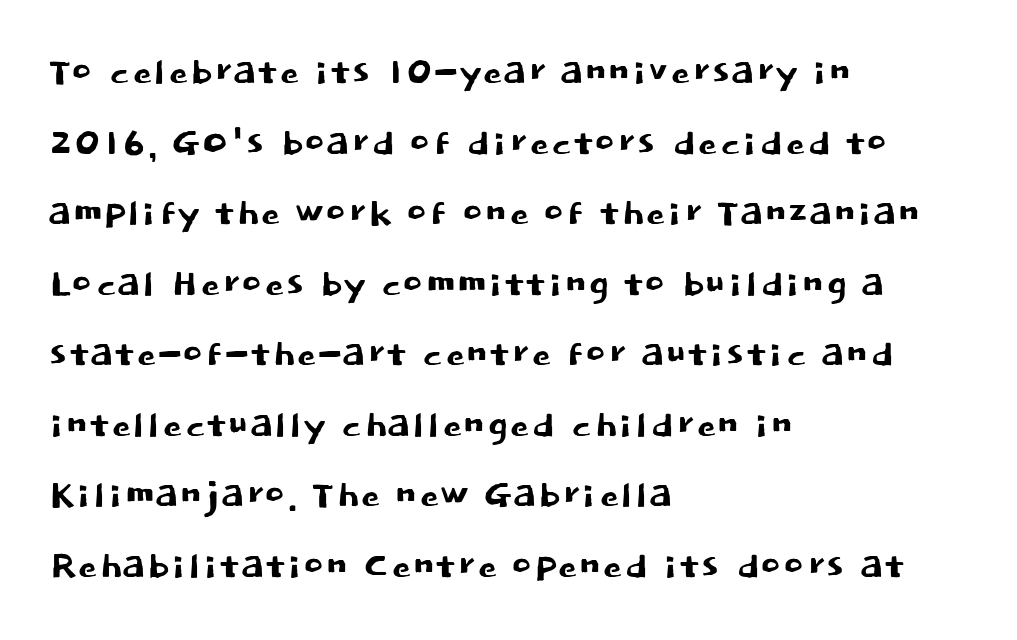
You can tell it's not italic because the verticals are truly vertical. Reading down the column, the eye jumps a familiar distance to each next line. This sample has the flowing, uneven cadence of proportional lettering. You can tell from the bare stems that sans-serif type was used. Check the space under the baseline: it is left empty.
